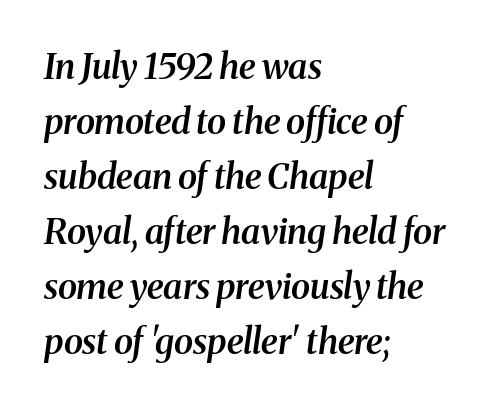
{"serif": "yes", "italic": "yes", "lean": "right", "slant_degrees": 8, "bold": "semi", "weight": "semibold", "width": "normal", "stroke_contrast": "medium", "x_height": "medium", "monospaced": "no", "underline": "no", "align": "left", "line_spacing": "normal", "line_spacing_ratio": 1.57, "letter_spacing": "normal", "letter_spacing_em": 0.0, "glyph_px": 35}
